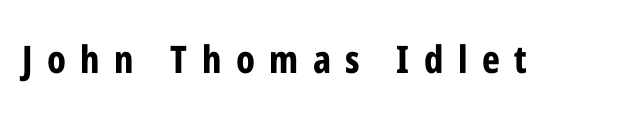
You can tell from the bare stems that sans-serif type was used. The zone under the glyphs is completely vacant. The rendering inserts visible extra space after every character. Posture: straight, roman, zero tilt. Plenty of ink on the page — the face is bold.
